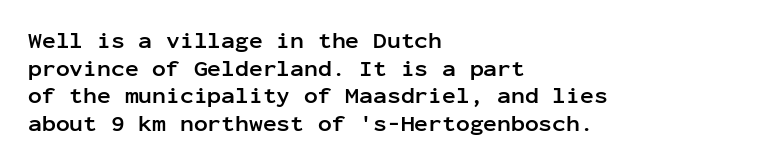
The letters stand upright; this is a roman face. Each word holds together tightly as a unit, with standard inter-letter gaps. Underline: absent. Notice how thick the strokes are: this is what a full bold looks like. The setting favours the left margin, as ordinary paragraphs usually do.
